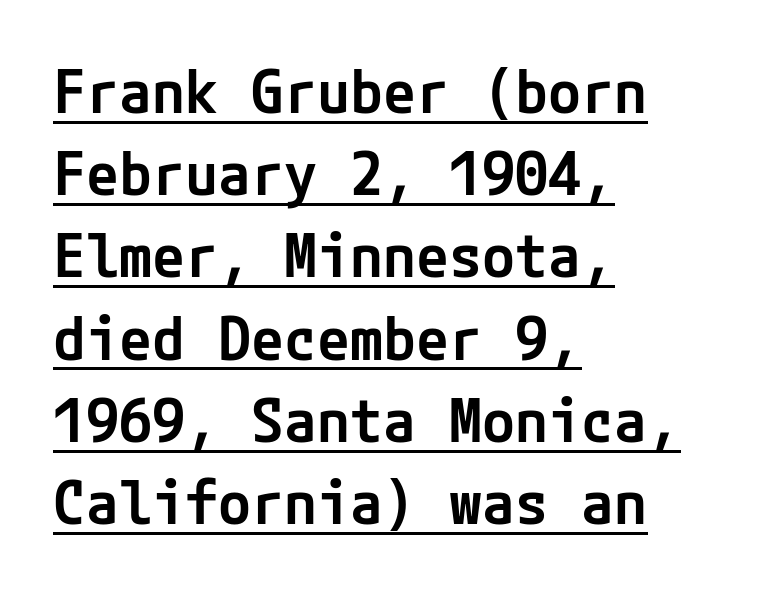
Heft: intermediate — a semibold. The rendering keeps characters at their native spacing. Type style note: lacks serifs. What decoration does the sample have? An underline. Italic? Not at all — the glyphs are vertical. In terms of leading, this rendering sits right in the middle.
